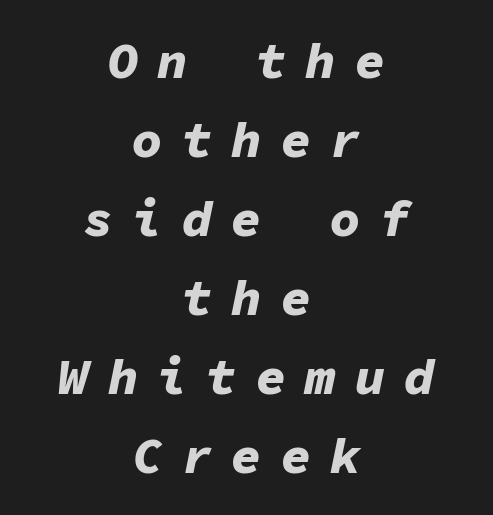
The image shows 51 px bold type, italic (leaning right), monospaced; set centered, normal line spacing (1.55x), unusually wide letter spacing (+0.37 em), not underlined; low stroke contrast and a medium x-height.
